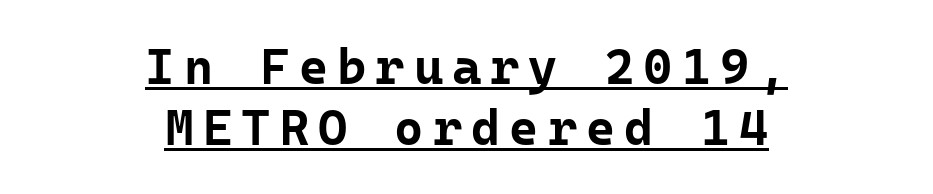
Q: Is the text bold? A: Yes.
Q: Is the text italic (slanted)? A: No, it is upright.
Q: Is the typeface a serif or a sans-serif typeface? A: Sans-serif.
Q: Is the text underlined? A: Yes.
Q: How is the paragraph aligned? A: Centered.
Q: Width (condensed, normal, or wide)? A: Normal.
Q: Stroke contrast? A: Low.
Q: x-height? A: Medium.
Q: Monospaced? A: Yes.
